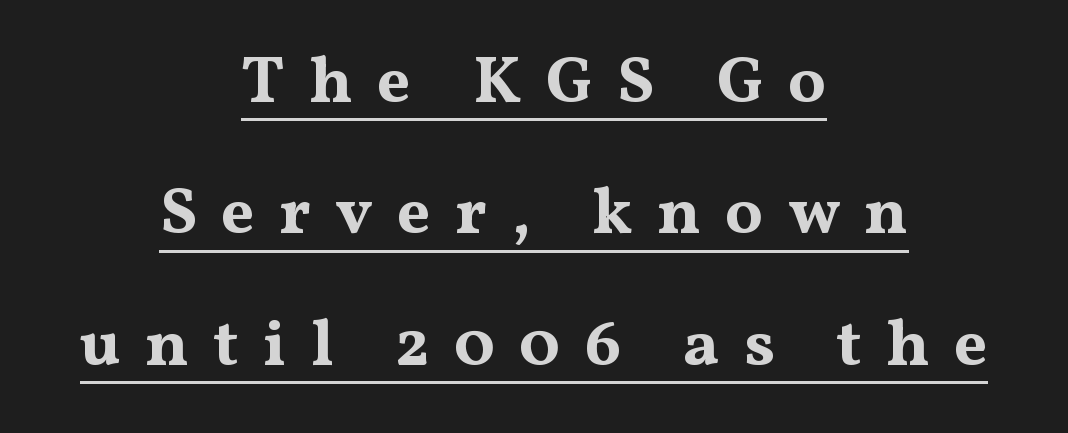
The rendering uses the underline text-decoration. Each letter keeps its own natural width here, so spacing adapts to shape. Posture: upright roman. As a designer I'd log this as weight 700, bold. Which margin do the lines hug? Neither — every line sits in the middle. Baseline-to-baseline distance is far greater than the letter height.
